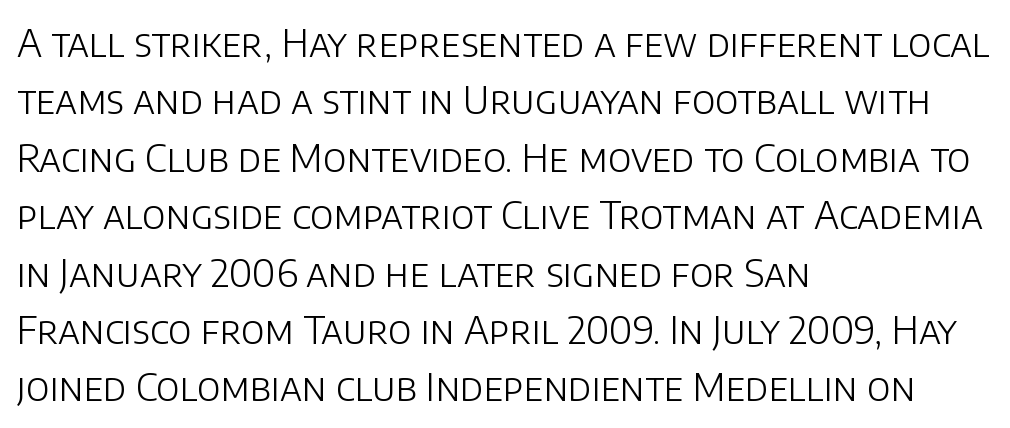
{"serif": "no", "italic": "no", "bold": "no", "weight": "light", "width": "normal", "stroke_contrast": "low", "x_height": "large", "monospaced": "no", "underline": "no", "align": "left", "line_spacing": "normal", "line_spacing_ratio": 1.51, "letter_spacing": "normal", "letter_spacing_em": 0.0, "glyph_px": 38}
